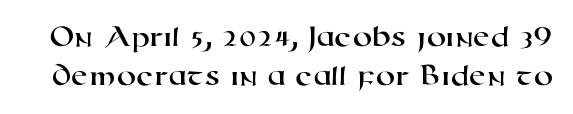
{"serif": "no", "width": "wide", "stroke_contrast": "high", "x_height": "medium", "monospaced": "no", "underline": "no", "line_spacing": "normal", "line_spacing_ratio": 1.25, "letter_spacing": "normal", "letter_spacing_em": 0.0, "glyph_px": 31}
